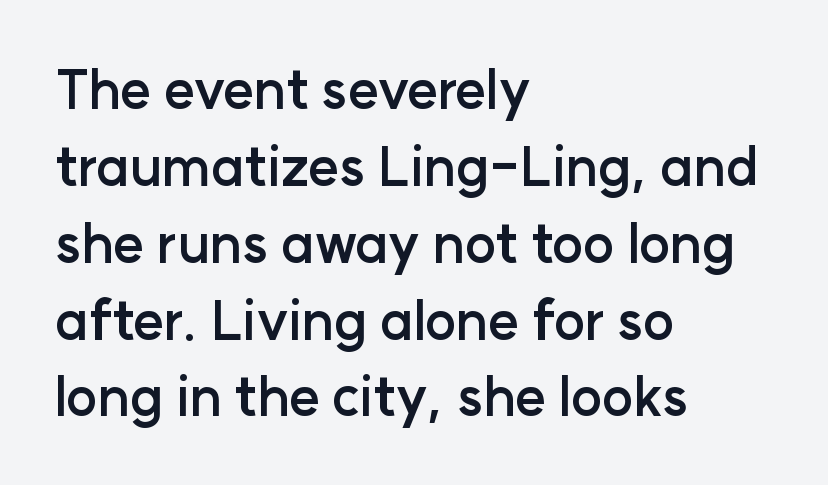
{"serif": "no", "italic": "no", "bold": "yes", "weight": "semibold", "width": "normal", "stroke_contrast": "low", "x_height": "medium", "monospaced": "no", "underline": "no", "align": "left", "line_spacing": "normal", "line_spacing_ratio": 1.45, "letter_spacing": "normal", "letter_spacing_em": 0.0, "glyph_px": 53}
